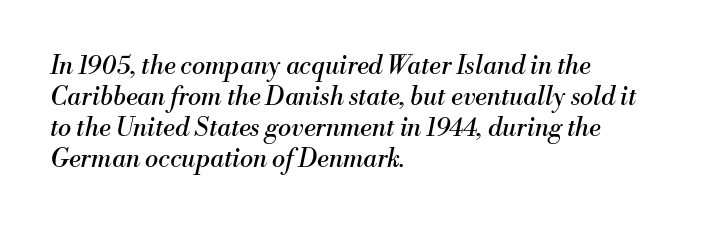
{"italic": "yes", "lean": "right", "slant_degrees": 13, "bold": "no", "underline": "no", "align": "left", "line_spacing_ratio": 1.24, "letter_spacing": "normal", "letter_spacing_em": 0.0, "glyph_px": 25}
